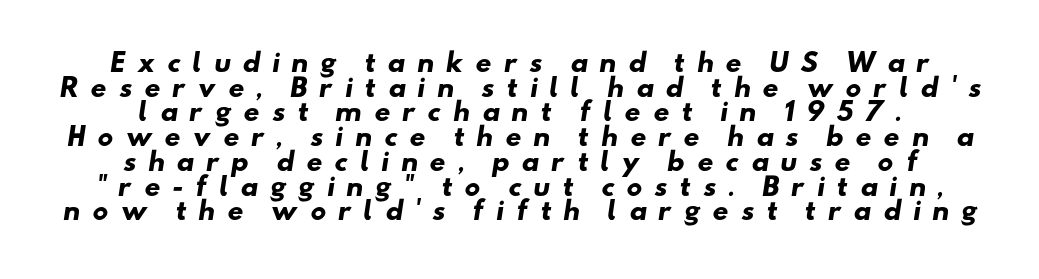
The image shows 25 px bold type; set centered, tight line spacing (0.99x), unusually wide letter spacing (+0.45 em), not underlined.
